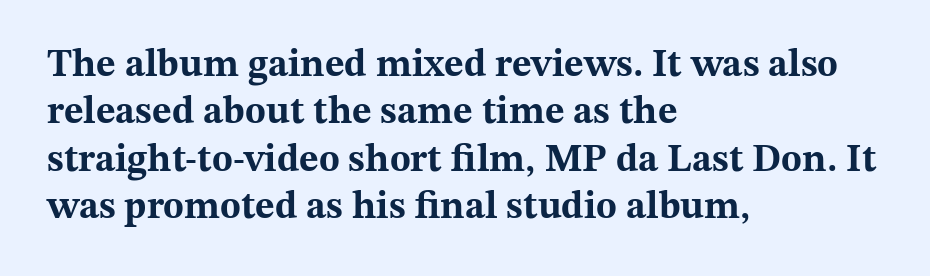
Q: Is the text bold? A: Yes.
Q: Is the text italic (slanted)? A: No, it is upright.
Q: Is the typeface a serif or a sans-serif typeface? A: Serif.
Q: Is the text underlined? A: No.
Q: How is the paragraph aligned? A: Left-aligned.
Q: Is the spacing between letters normal or unusually wide? A: Normal.
Q: Is the spacing between lines tight, normal or loose? A: Normal.
Q: Width (condensed, normal, or wide)? A: Wide.
Q: Stroke contrast? A: Medium.
Q: x-height? A: Medium.
Q: Monospaced? A: No.
